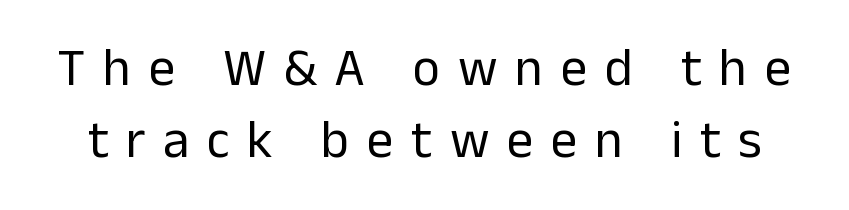
Q: Is the text bold? A: No.
Q: Is the text italic (slanted)? A: No, it is upright.
Q: Is the typeface a serif or a sans-serif typeface? A: Sans-serif.
Q: Is the text underlined? A: No.
Q: Is the spacing between letters normal or unusually wide? A: Unusually wide.
Q: Is the spacing between lines tight, normal or loose? A: Normal.
Q: Width (condensed, normal, or wide)? A: Normal.
Q: Stroke contrast? A: Low.
Q: x-height? A: Medium.
Q: Monospaced? A: No.
